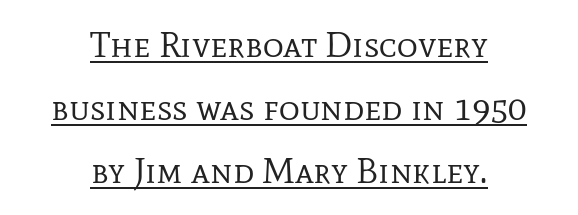
{"serif": "yes", "italic": "no", "bold": "no", "weight": "regular", "width": "normal", "stroke_contrast": "low", "x_height": "medium", "monospaced": "no", "underline": "yes", "align": "center", "line_spacing_ratio": 1.75, "letter_spacing": "normal", "letter_spacing_em": 0.0, "glyph_px": 36}
